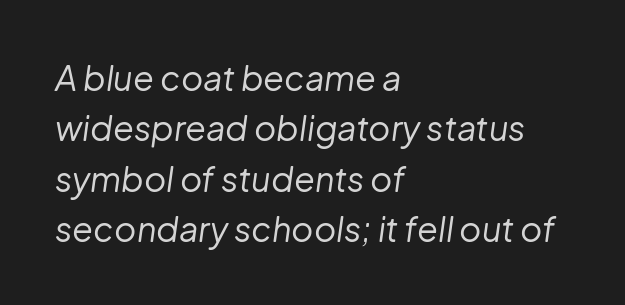
Q: Is the text bold? A: No.
Q: Is the text italic (slanted)? A: Yes, it leans right by about 8 degrees.
Q: Is the text underlined? A: No.
Q: How is the paragraph aligned? A: Left-aligned.
Q: Is the spacing between letters normal or unusually wide? A: Normal.
Q: Is the spacing between lines tight, normal or loose? A: Normal.
Q: Width (condensed, normal, or wide)? A: Normal.
Q: Stroke contrast? A: Low.
Q: x-height? A: Medium.
Q: Monospaced? A: No.
